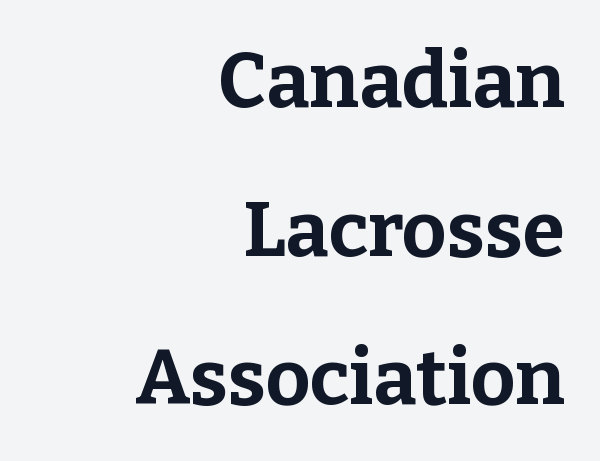
The image shows 77 px bold serif type, upright; set right-aligned, loose line spacing (1.93x), normal letter spacing, not underlined; low stroke contrast and a medium x-height.
